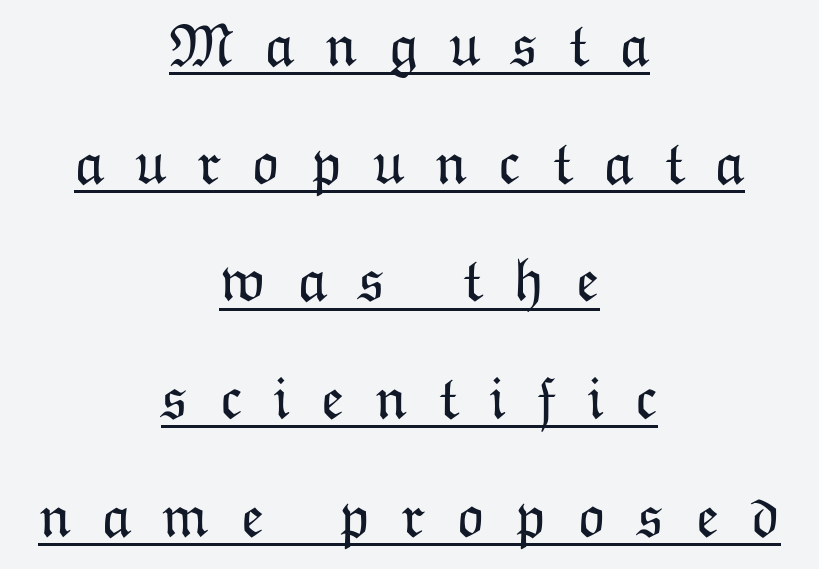
{"italic": "no", "bold": "no", "weight": "light", "width": "normal", "stroke_contrast": "low", "x_height": "medium", "monospaced": "no", "underline": "yes", "align": "center", "line_spacing": "loose", "line_spacing_ratio": 1.93, "letter_spacing": "wide", "letter_spacing_em": 0.5, "glyph_px": 61}
